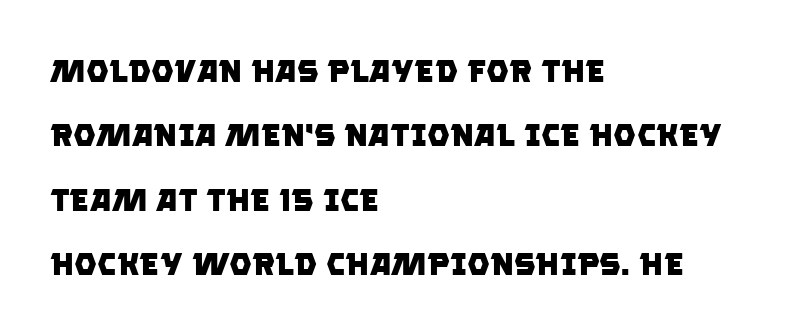
{"serif": "no", "bold": "yes", "weight": "heavy", "width": "normal", "stroke_contrast": "low", "x_height": "large", "monospaced": "no", "underline": "no", "align": "left", "line_spacing": "loose", "line_spacing_ratio": 2.01, "letter_spacing": "normal", "letter_spacing_em": 0.0, "glyph_px": 32}
